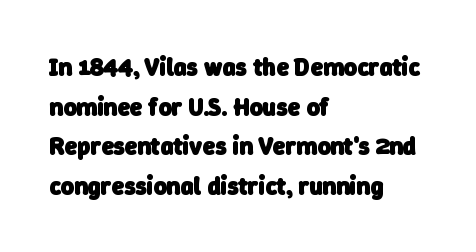
{"bold": "yes", "underline": "no", "align": "left", "line_spacing": "normal", "line_spacing_ratio": 1.59, "letter_spacing": "normal", "letter_spacing_em": 0.0, "glyph_px": 25}
